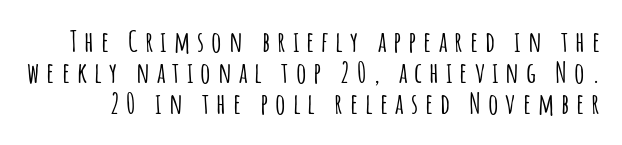
Q: Is the text italic (slanted)? A: No, it is upright.
Q: Is the typeface a serif or a sans-serif typeface? A: Sans-serif.
Q: Is the text underlined? A: No.
Q: Is the spacing between letters normal or unusually wide? A: Unusually wide.
Q: Is the spacing between lines tight, normal or loose? A: Tight.
Q: Width (condensed, normal, or wide)? A: Condensed.
Q: Stroke contrast? A: Low.
Q: x-height? A: Large.
Q: Monospaced? A: No.
